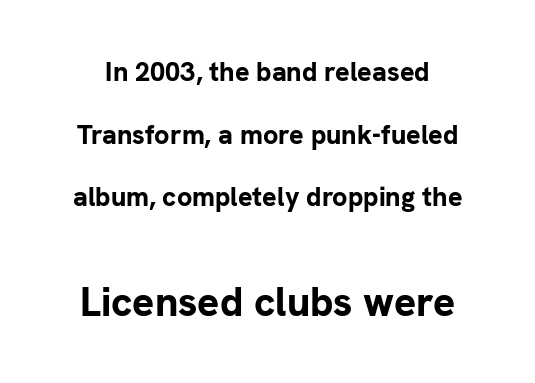
The image shows 41 px bold sans-serif type, upright; set loose line spacing (2.32x), normal letter spacing, not underlined; the second (bottom) block is 1.52x larger; low stroke contrast and a medium x-height.
